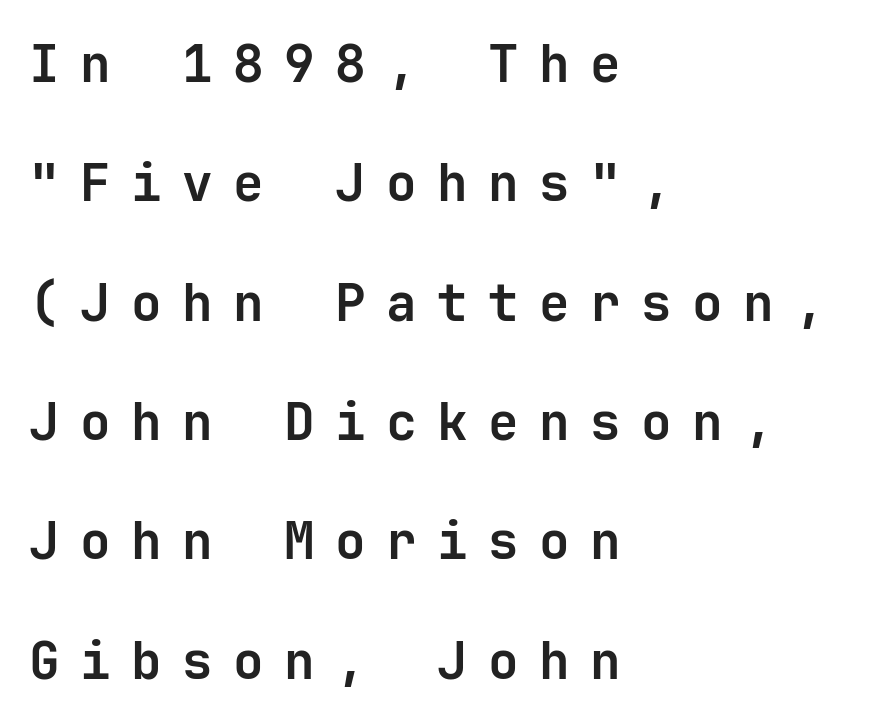
Q: Is the text bold? A: Yes.
Q: Is the text italic (slanted)? A: No, it is upright.
Q: Is the typeface a serif or a sans-serif typeface? A: Sans-serif.
Q: Is the text underlined? A: No.
Q: How is the paragraph aligned? A: Left-aligned.
Q: Is the spacing between letters normal or unusually wide? A: Unusually wide.
Q: Is the spacing between lines tight, normal or loose? A: Loose.
Q: Width (condensed, normal, or wide)? A: Normal.
Q: Stroke contrast? A: Low.
Q: x-height? A: Medium.
Q: Monospaced? A: Yes.
